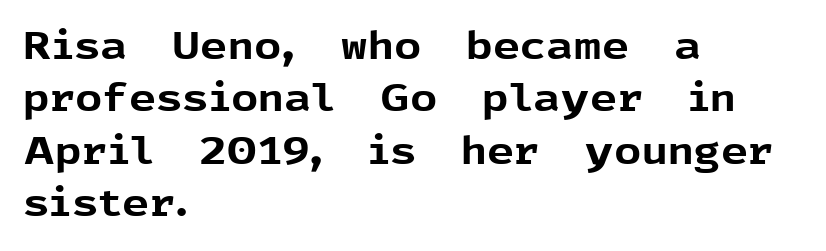
The image shows 38 px bold sans-serif type, upright; set left-aligned, normal line spacing (1.38x), normal letter spacing, not underlined; a medium x-height.
